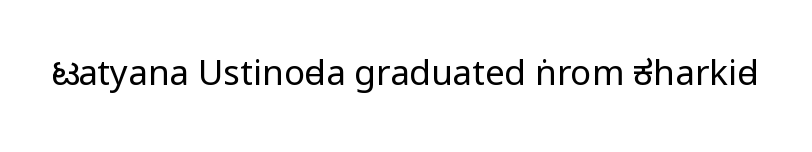
Q: Is the text bold? A: No.
Q: Is the text italic (slanted)? A: No, it is upright.
Q: Is the typeface a serif or a sans-serif typeface? A: Sans-serif.
Q: Is the text underlined? A: No.
Q: Is the spacing between letters normal or unusually wide? A: Normal.
Q: Width (condensed, normal, or wide)? A: Condensed.
Q: Stroke contrast? A: Low.
